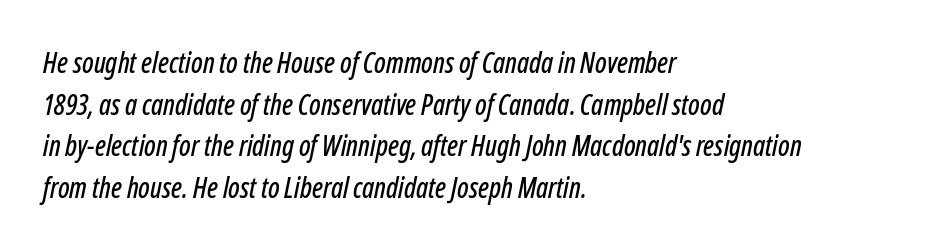
A normal amount of white space separates one row of letters from the next. Quick note: underline off. The face used here is proportionally spaced, like ordinary book or web type. Italic: yes, the glyphs are oblique. You could call the tracking neutral — neither tight nor loose.
